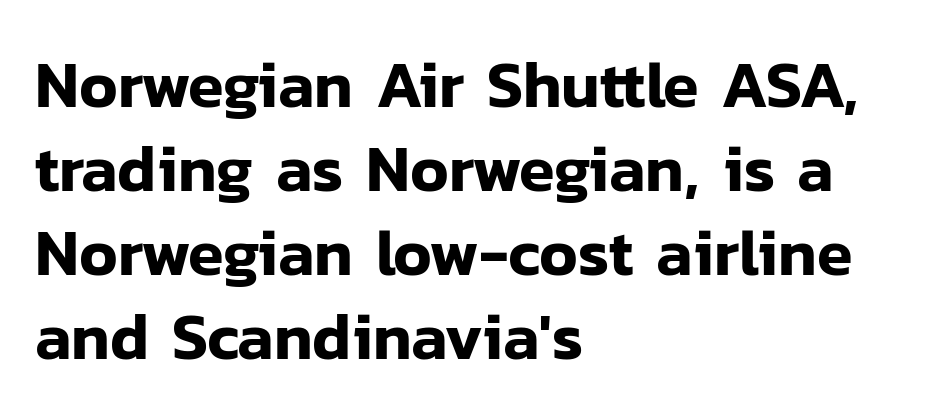
The image shows 65 px sans-serif type, upright; set left-aligned, normal line spacing (1.29x), normal letter spacing, not underlined; low stroke contrast and a medium x-height.
